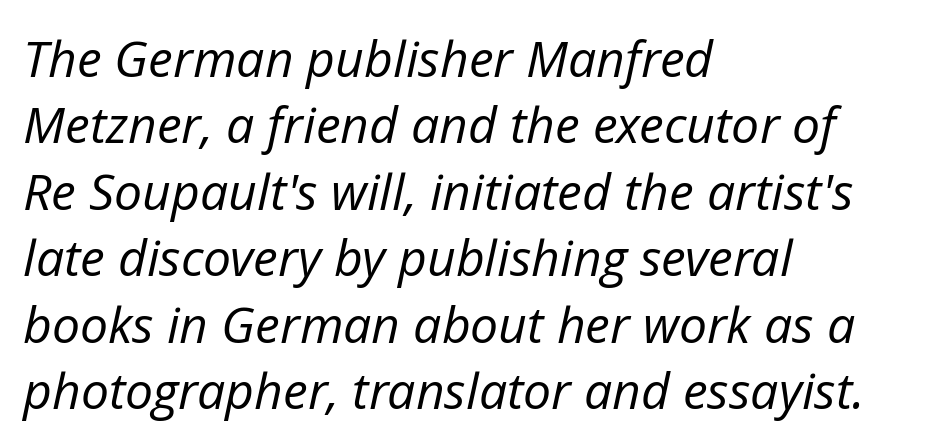
Q: Is the text bold? A: No.
Q: Is the text italic (slanted)? A: Yes, it leans right by about 12 degrees.
Q: Is the text underlined? A: No.
Q: How is the paragraph aligned? A: Left-aligned.
Q: Is the spacing between letters normal or unusually wide? A: Normal.
Q: Is the spacing between lines tight, normal or loose? A: Normal.
Q: Width (condensed, normal, or wide)? A: Normal.
Q: Stroke contrast? A: Low.
Q: x-height? A: Medium.
Q: Monospaced? A: No.
